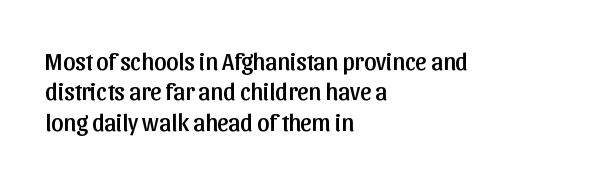
The image shows 24 px text type, upright; set left-aligned, normal line spacing (1.27x), normal letter spacing, not underlined.
